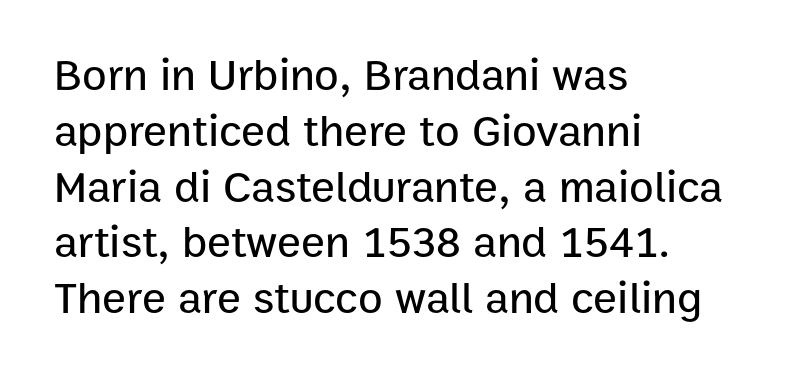
The text block is weighted toward the left margin, trailing off unevenly rightward. The typography opts for an upright posture over an oblique one. These lines are rendered in a variable-pitch font. The baseline area is clear. The face used here is a sans, in the tradition of grotesques and geometrics. Nothing unusual about the tracking: characters are spaced as the font intends.
